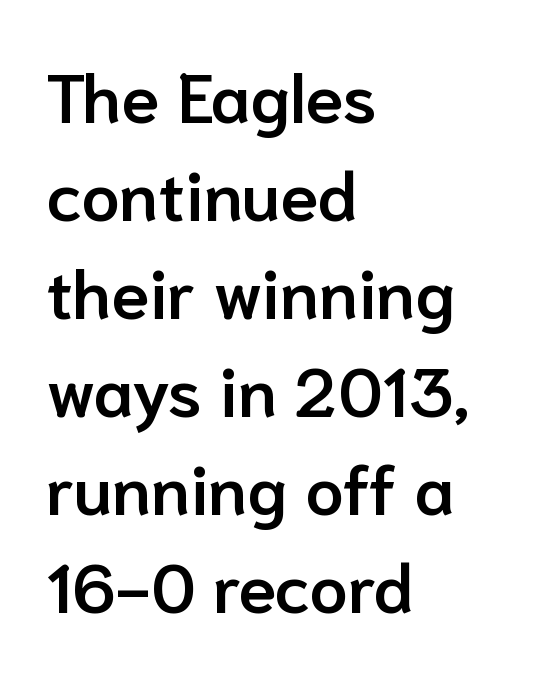
In terms of letterform style, serifs are entirely absent. This is the in-between weight designers call semibold or demi. This rendering uses left alignment, leaving the right contour irregular. Rule under the text: the space is simply empty. The passage shown is typed in a proportional face where columns would drift. Italic: no, the glyphs are upright roman.
